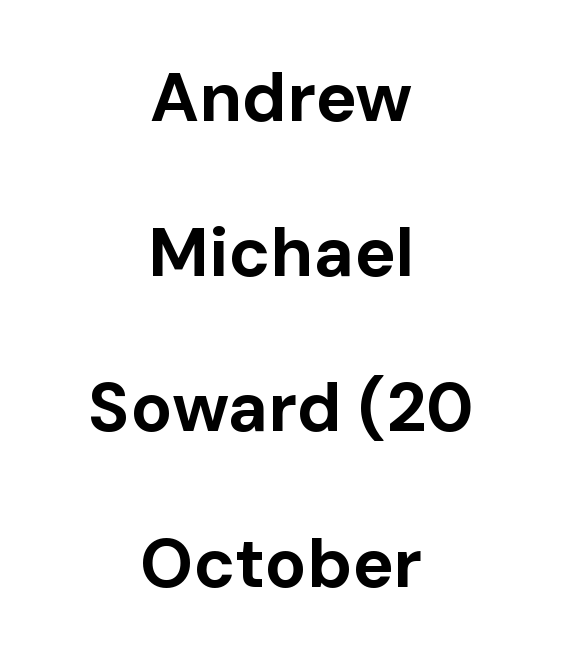
The specimen omits any rule beneath the text block's lines. No italicization has been applied; the sample stays upright. Casual observation: everything's sitting right in the middle. Look at the bottom of the vertical strokes: they stop flat, with no serifs. The line texture is even and compact thanks to regular tracking. A typesetter would call this proportional, since set widths differ per character.
